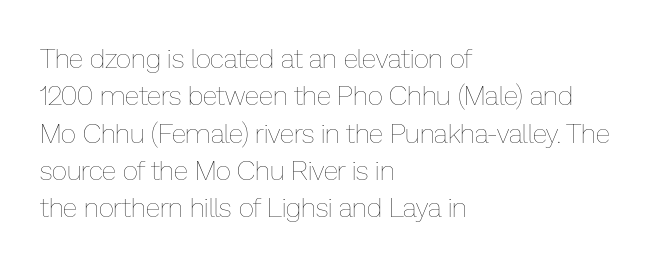
Q: Is the text bold? A: No.
Q: Is the text italic (slanted)? A: No, it is upright.
Q: Is the text underlined? A: No.
Q: How is the paragraph aligned? A: Left-aligned.
Q: Is the spacing between letters normal or unusually wide? A: Normal.
Q: Is the spacing between lines tight, normal or loose? A: Normal.
